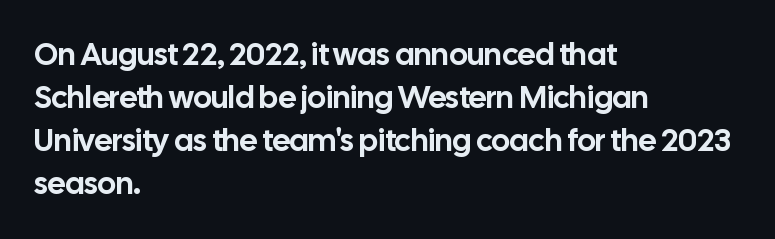
Q: Is the text italic (slanted)? A: No, it is upright.
Q: Is the typeface a serif or a sans-serif typeface? A: Sans-serif.
Q: Is the text underlined? A: No.
Q: How is the paragraph aligned? A: Left-aligned.
Q: Is the spacing between letters normal or unusually wide? A: Normal.
Q: Is the spacing between lines tight, normal or loose? A: Normal.
Q: Width (condensed, normal, or wide)? A: Normal.
Q: Stroke contrast? A: Low.
Q: x-height? A: Medium.
Q: Monospaced? A: No.
